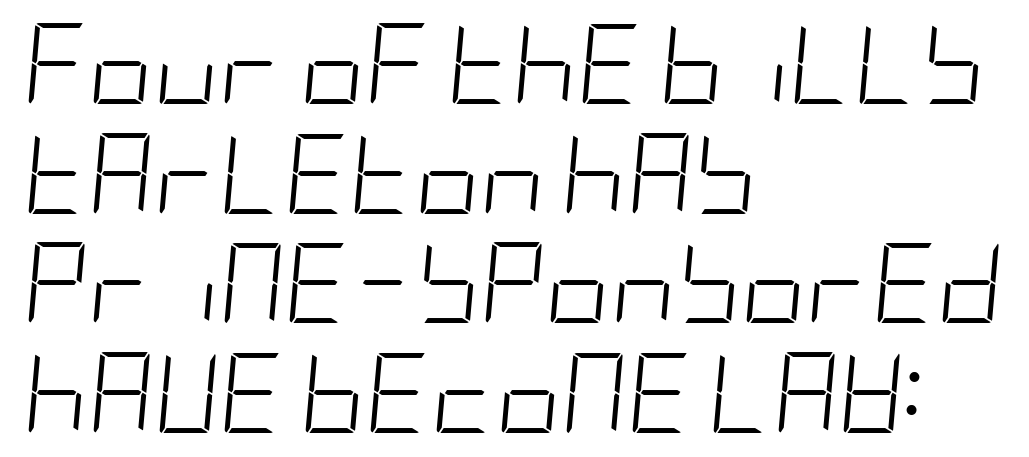
Q: Is the text bold? A: No.
Q: Is the text italic (slanted)? A: Yes, it leans right by about 5 degrees.
Q: Is the text underlined? A: No.
Q: How is the paragraph aligned? A: Left-aligned.
Q: Is the spacing between letters normal or unusually wide? A: Normal.
Q: Is the spacing between lines tight, normal or loose? A: Normal.
Q: Width (condensed, normal, or wide)? A: Condensed.
Q: Stroke contrast? A: Low.
Q: x-height? A: Large.
